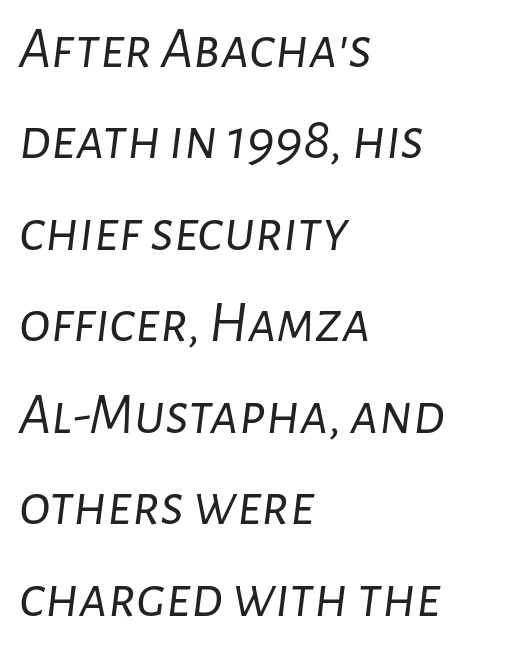
Caption: face not bold, strokes unweighted. The designer left line spacing at the default. Default kerning and tracking; the words read as compact shapes. Beneath every word, the page is bare.
